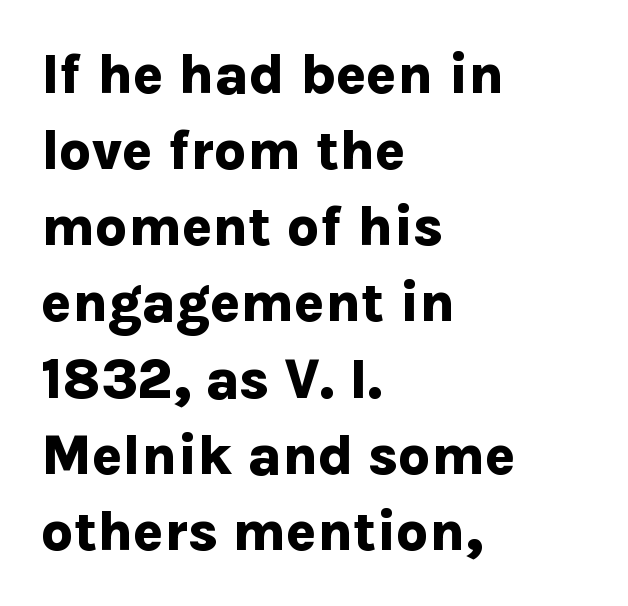
{"serif": "no", "italic": "no", "bold": "yes", "weight": "bold", "width": "normal", "stroke_contrast": "low", "x_height": "medium", "monospaced": "no", "underline": "no", "align": "left", "line_spacing": "normal", "line_spacing_ratio": 1.36, "letter_spacing": "normal", "letter_spacing_em": 0.0, "glyph_px": 56}
